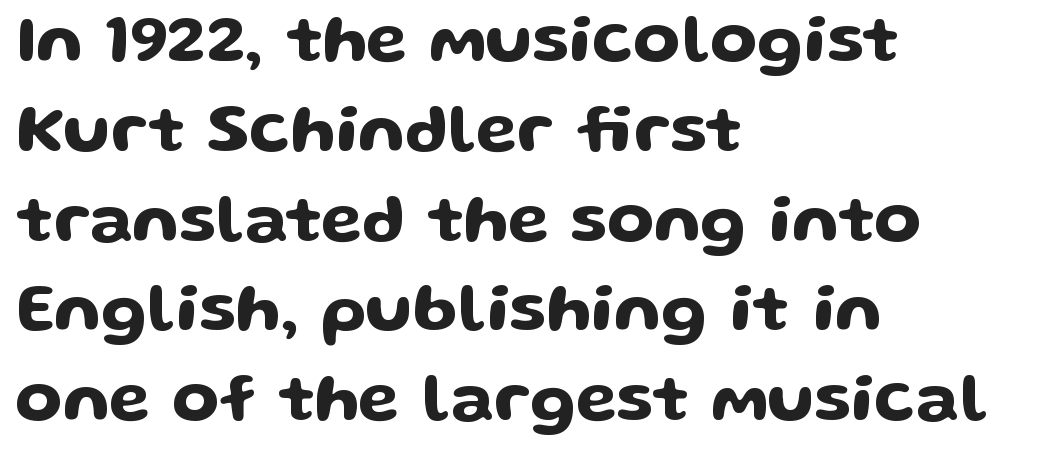
The image shows 68 px wide sans-serif type, upright; set left-aligned, normal line spacing (1.32x), normal letter spacing, not underlined; low stroke contrast and a medium x-height.
